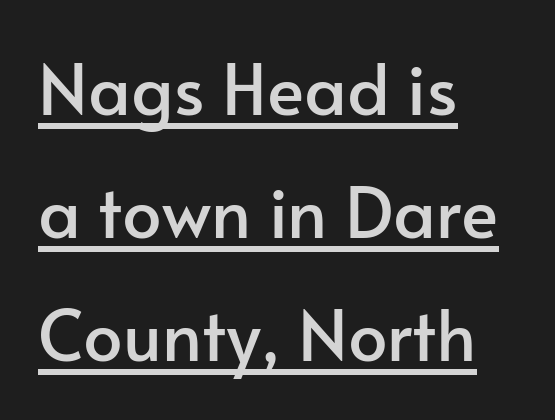
Does extra space separate the letters? No, they use regular spacing. Is this a sans? Yes — the strokes have no serifs. Do the letters lean? They stand straight. Do the characters align in a grid? No, the font is proportional. A classic flush-left, rag-right setting is used for this passage. Every word sits above its own underline.
